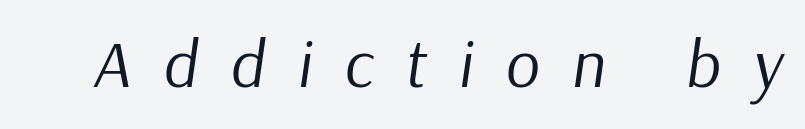
Q: Is the text bold? A: No.
Q: Is the text italic (slanted)? A: Yes, it leans right by about 9 degrees.
Q: Is the text underlined? A: No.
Q: Is the spacing between letters normal or unusually wide? A: Unusually wide.
Q: Width (condensed, normal, or wide)? A: Normal.
Q: Stroke contrast? A: Low.
Q: x-height? A: Medium.
Q: Monospaced? A: No.
